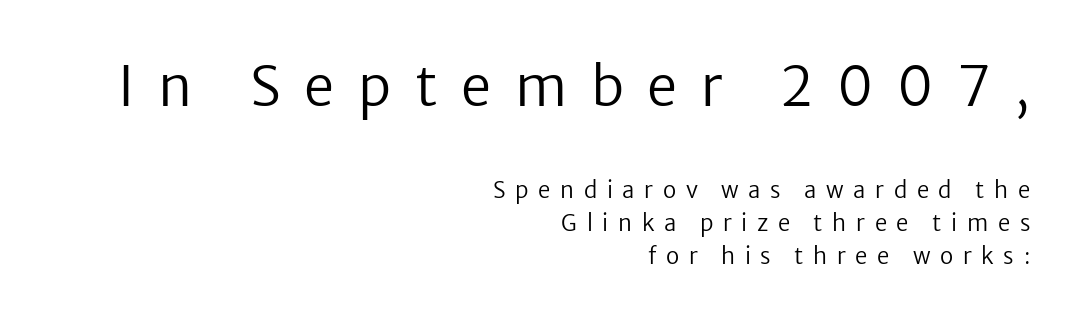
The image shows 54 px regular-weight sans-serif type, upright; set right-aligned, normal line spacing (1.5x), unusually wide letter spacing (+0.44 em), not underlined; the first (top) block is 2.45x larger; low stroke contrast and a medium x-height.
